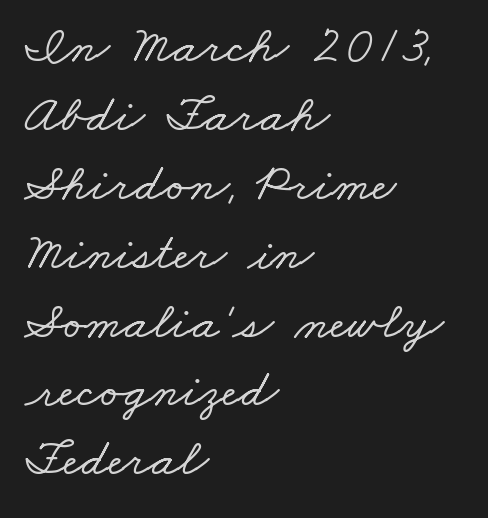
The image shows 53 px wide serif type; set left-aligned, normal line spacing (1.3x), normal letter spacing, not underlined; low stroke contrast and a small x-height.
